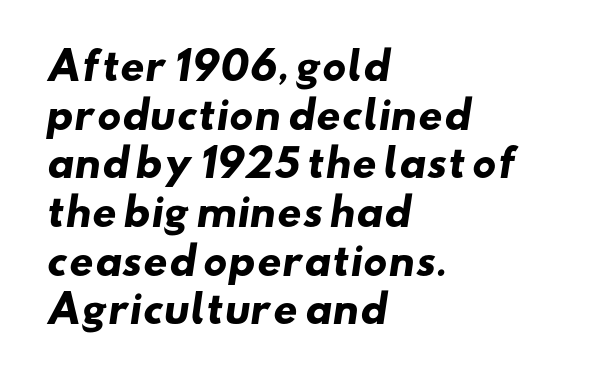
{"serif": "no", "bold": "yes", "weight": "heavy", "width": "wide", "stroke_contrast": "low", "x_height": "small", "monospaced": "no", "underline": "no", "align": "left", "line_spacing": "normal", "line_spacing_ratio": 1.28, "letter_spacing": "normal", "letter_spacing_em": 0.0, "glyph_px": 38}
